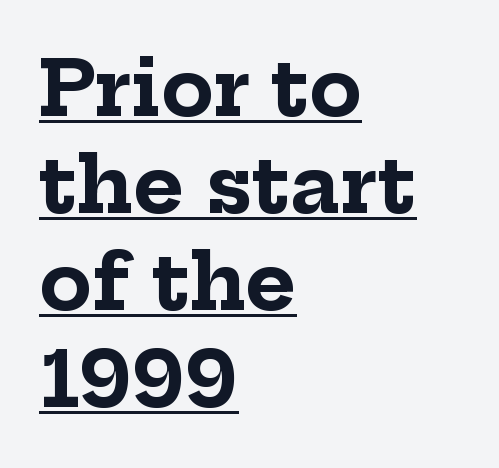
{"serif": "yes", "italic": "no", "bold": "yes", "weight": "bold", "width": "normal", "stroke_contrast": "low", "x_height": "medium", "monospaced": "no", "underline": "yes", "align": "left", "line_spacing": "normal", "line_spacing_ratio": 1.26, "letter_spacing": "normal", "letter_spacing_em": 0.0, "glyph_px": 77}
